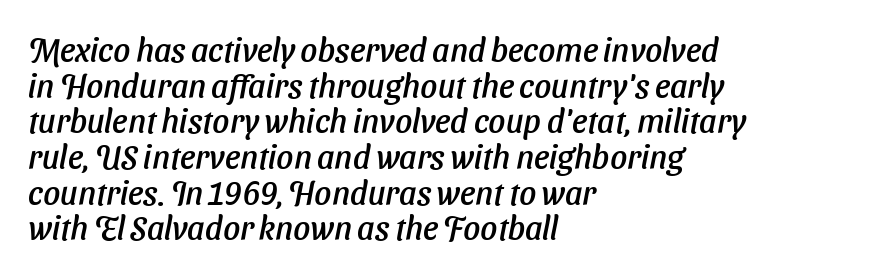
Q: Is the text italic (slanted)? A: Yes, it leans right by about 11 degrees.
Q: Is the text underlined? A: No.
Q: How is the paragraph aligned? A: Left-aligned.
Q: Is the spacing between letters normal or unusually wide? A: Normal.
Q: Is the spacing between lines tight, normal or loose? A: Tight.
Q: Width (condensed, normal, or wide)? A: Normal.
Q: Stroke contrast? A: Low.
Q: x-height? A: Medium.
Q: Monospaced? A: No.
